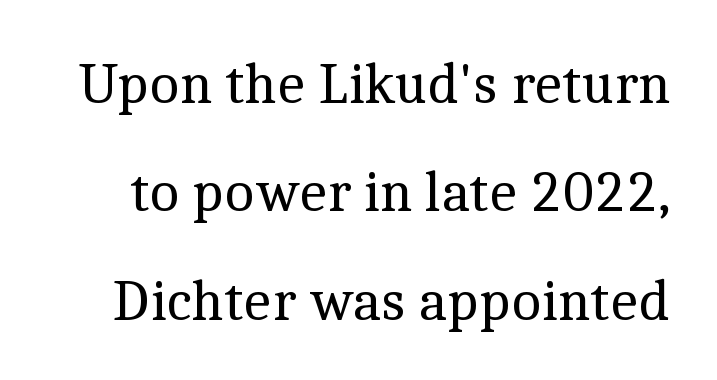
{"serif": "yes", "italic": "no", "bold": "no", "weight": "regular", "width": "normal", "x_height": "medium", "monospaced": "no", "underline": "no", "line_spacing_ratio": 1.87, "letter_spacing": "normal", "letter_spacing_em": 0.0, "glyph_px": 58}
